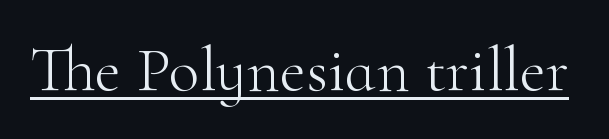
The image shows 64 px light serif type, upright; set normal letter spacing, underlined; high stroke contrast and a small x-height.
